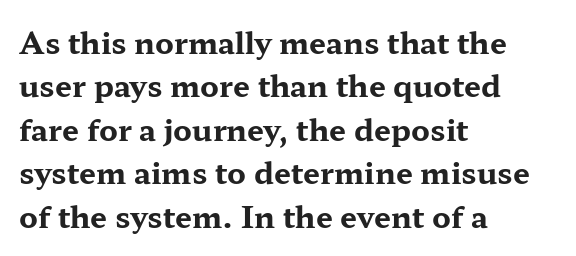
{"serif": "yes", "italic": "no", "bold": "yes", "weight": "bold", "width": "wide", "stroke_contrast": "medium", "x_height": "medium", "monospaced": "no", "underline": "no", "align": "left", "line_spacing": "normal", "line_spacing_ratio": 1.45, "letter_spacing": "normal", "letter_spacing_em": 0.0, "glyph_px": 30}
